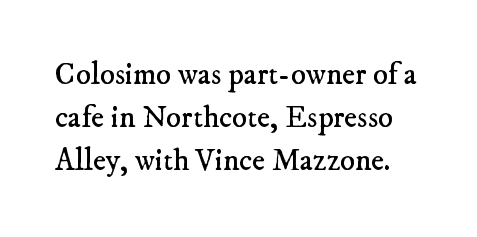
{"serif": "yes", "bold": "no", "weight": "regular", "width": "normal", "stroke_contrast": "low", "x_height": "small", "monospaced": "no", "underline": "no", "line_spacing": "normal", "line_spacing_ratio": 1.39, "letter_spacing": "normal", "letter_spacing_em": 0.0, "glyph_px": 31}
